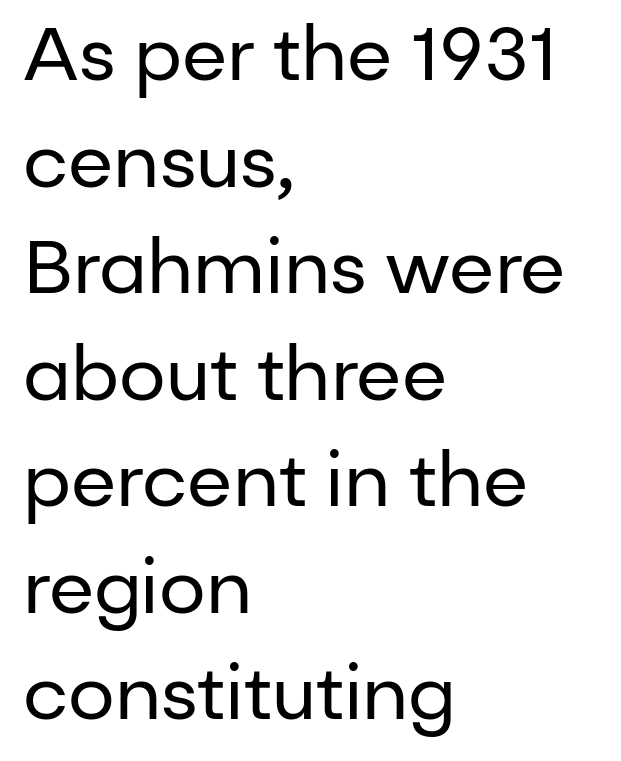
{"serif": "no", "italic": "no", "bold": "no", "weight": "regular", "width": "normal", "stroke_contrast": "low", "x_height": "medium", "monospaced": "no", "underline": "no", "align": "left", "line_spacing": "normal", "line_spacing_ratio": 1.44, "letter_spacing": "normal", "letter_spacing_em": 0.0, "glyph_px": 74}
